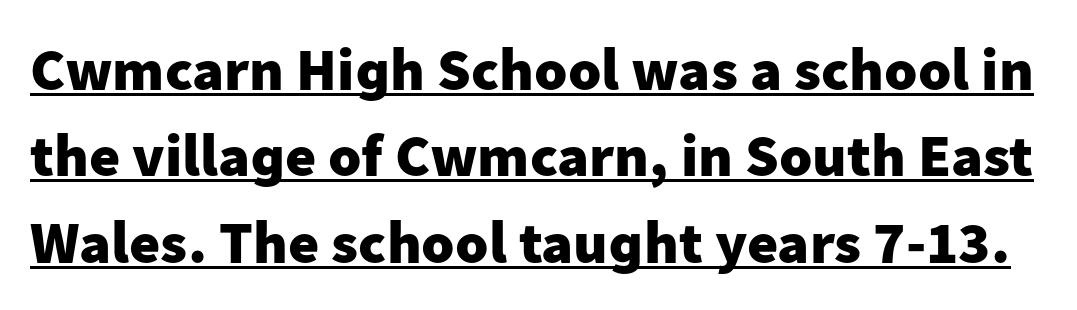
The image shows 60 px heavy sans-serif type, upright; set normal line spacing (1.44x), normal letter spacing, underlined; low stroke contrast and a medium x-height.
